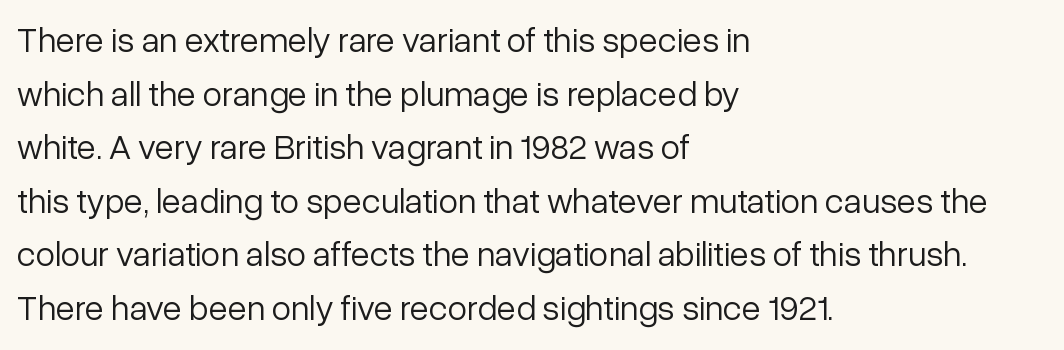
{"serif": "no", "italic": "no", "bold": "no", "weight": "light", "width": "normal", "stroke_contrast": "low", "x_height": "medium", "monospaced": "no", "underline": "no", "align": "left", "line_spacing": "normal", "line_spacing_ratio": 1.53, "letter_spacing": "normal", "letter_spacing_em": 0.0, "glyph_px": 35}
